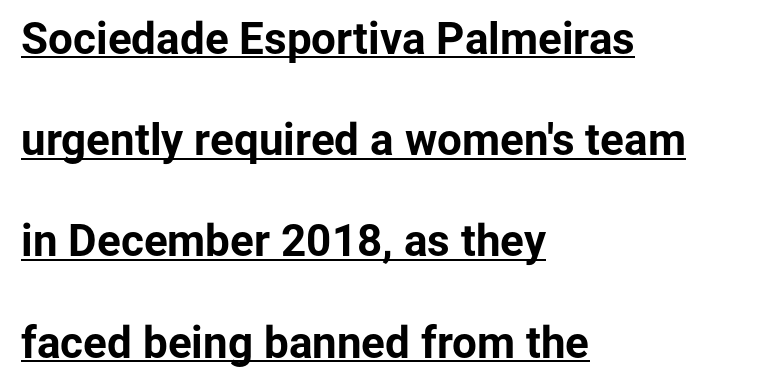
Regarding serifs, this sample does without them. The specimen includes a rule beneath the text block's lines. Leading is clearly above the norm, producing a sparse column. Heavy, bold letterforms. Is the letter spacing exaggerated? No — it looks like the ordinary default. Nope, not italic — everything's standing straight.
